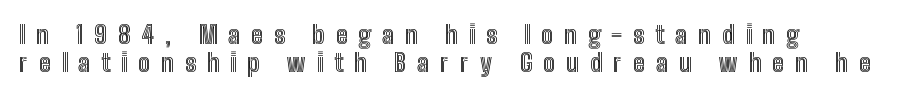
The image shows 25 px text type, upright; set tight line spacing (1.14x), unusually wide letter spacing (+0.44 em), not underlined.
